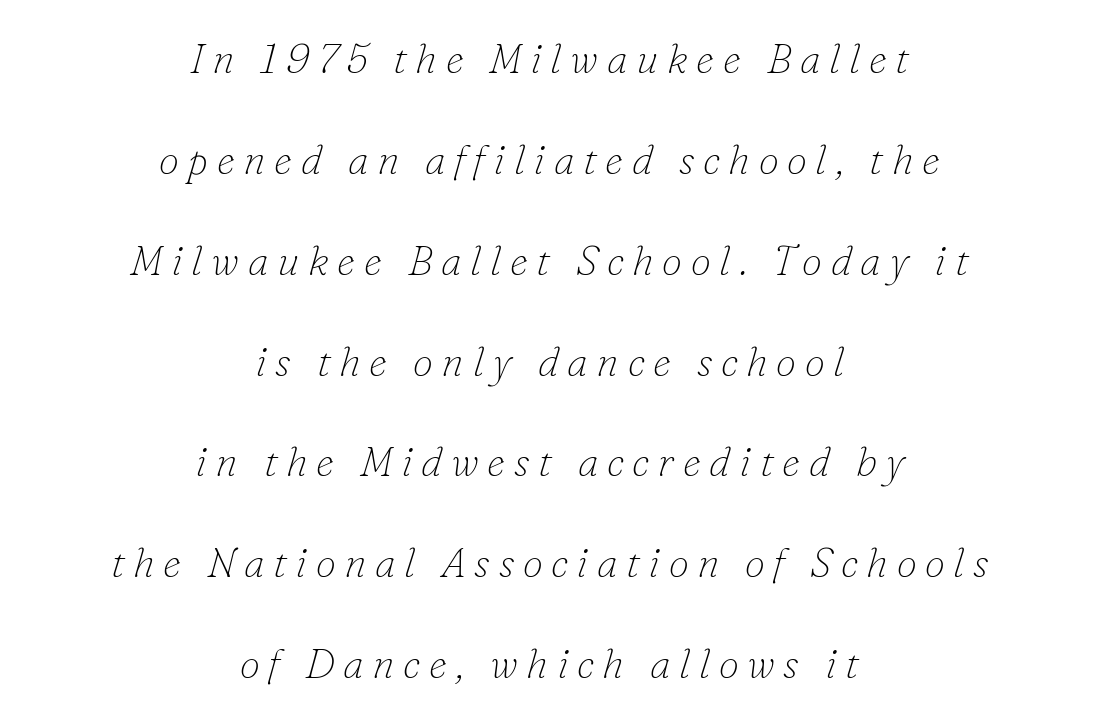
Q: Is the text bold? A: No.
Q: Is the text italic (slanted)? A: Yes, it leans right by about 16 degrees.
Q: Is the typeface a serif or a sans-serif typeface? A: Serif.
Q: Is the text underlined? A: No.
Q: How is the paragraph aligned? A: Centered.
Q: Is the spacing between letters normal or unusually wide? A: Unusually wide.
Q: Is the spacing between lines tight, normal or loose? A: Loose.
Q: Width (condensed, normal, or wide)? A: Normal.
Q: Stroke contrast? A: Low.
Q: x-height? A: Small.
Q: Monospaced? A: No.
